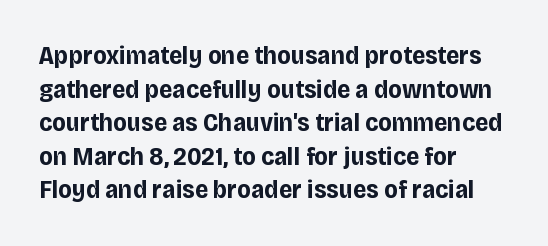
Q: Is the text bold? A: Yes.
Q: Is the text italic (slanted)? A: No, it is upright.
Q: Is the text underlined? A: No.
Q: How is the paragraph aligned? A: Left-aligned.
Q: Is the spacing between letters normal or unusually wide? A: Normal.
Q: Is the spacing between lines tight, normal or loose? A: Normal.
